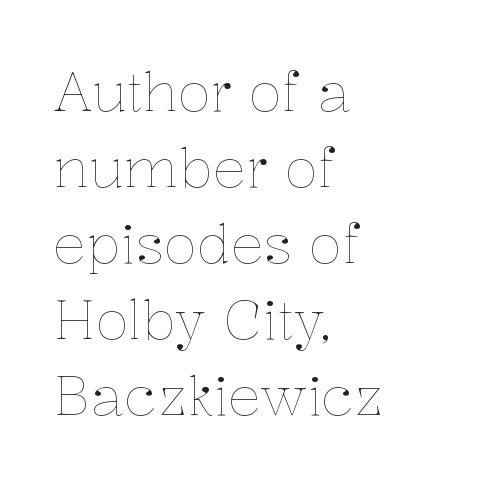
A typesetter would call this proportional, since set widths differ per character. Compared with a typical body face, this is equally light or lighter still. Decoration check: the copy has no underline. The space between consecutive lines is moderate. Posture: straight, roman, zero tilt. No extra tracking has been applied to these lines.
